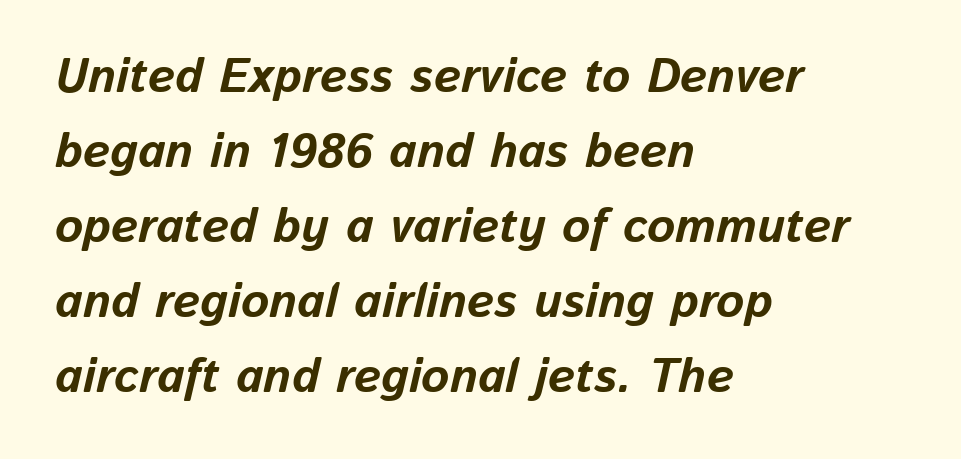
A student would call this left alignment; a typographer would say flush left, rag right. Each new line begins a customary step beneath the previous one. Proportional: the letters do not fall into vertical columns. Set as a true bold cut, around the 700 mark. The space beneath each line is pristine and unruled. The letters are slanted; this is an italic face.
